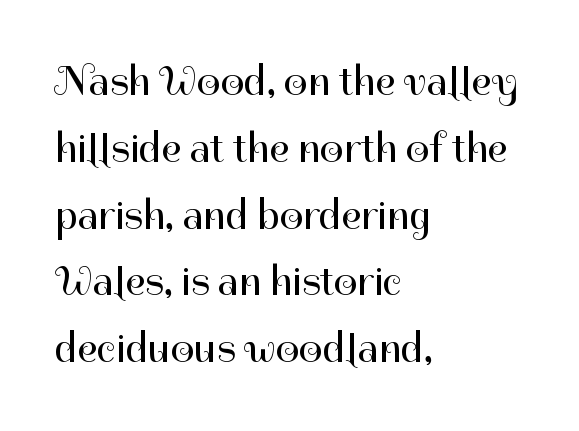
The image shows 42 px regular-weight sans-serif type, upright; set left-aligned, normal line spacing (1.59x), normal letter spacing, not underlined; high stroke contrast and a medium x-height.
